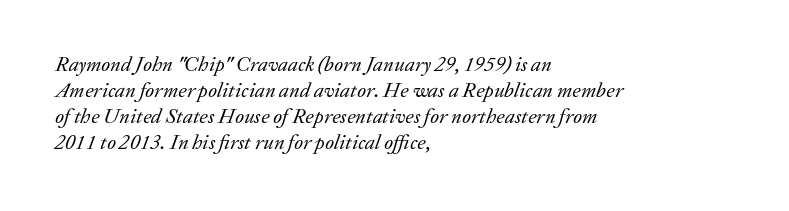
{"italic": "yes", "lean": "right", "slant_degrees": 20, "bold": "no", "underline": "no", "align": "left", "line_spacing_ratio": 1.24, "letter_spacing": "normal", "letter_spacing_em": 0.0, "glyph_px": 21}
